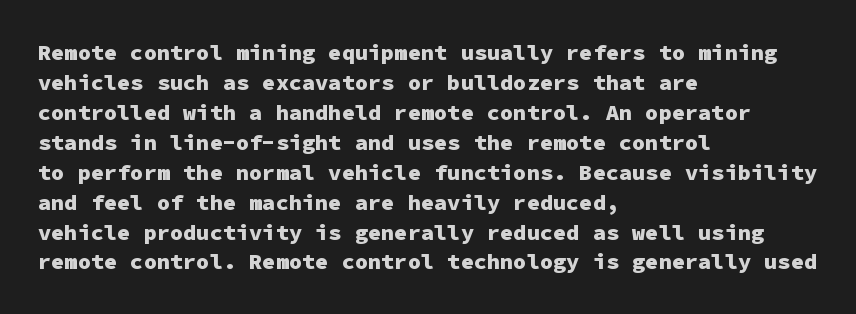
Italic: no, the glyphs are upright roman. Standard letterfit; no display-style spreading of the glyphs. Glance below the letters and you will spot only blank space. Its strokes are broad and dark, the hallmark of bold type.
